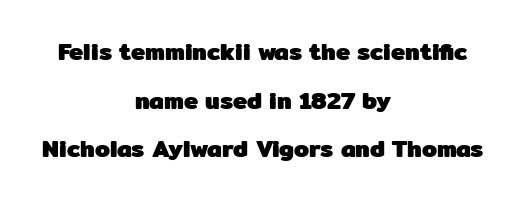
Q: Is the text bold? A: Yes.
Q: Is the text italic (slanted)? A: No, it is upright.
Q: Is the text underlined? A: No.
Q: How is the paragraph aligned? A: Centered.
Q: Is the spacing between letters normal or unusually wide? A: Normal.
Q: Is the spacing between lines tight, normal or loose? A: Loose.
